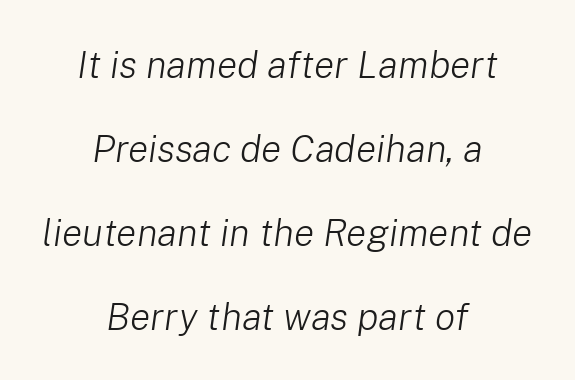
Q: Is the text bold? A: No.
Q: Is the text italic (slanted)? A: Yes, it leans right by about 8 degrees.
Q: Is the text underlined? A: No.
Q: How is the paragraph aligned? A: Centered.
Q: Is the spacing between letters normal or unusually wide? A: Normal.
Q: Is the spacing between lines tight, normal or loose? A: Loose.
Q: Width (condensed, normal, or wide)? A: Normal.
Q: Stroke contrast? A: Low.
Q: x-height? A: Medium.
Q: Monospaced? A: No.
